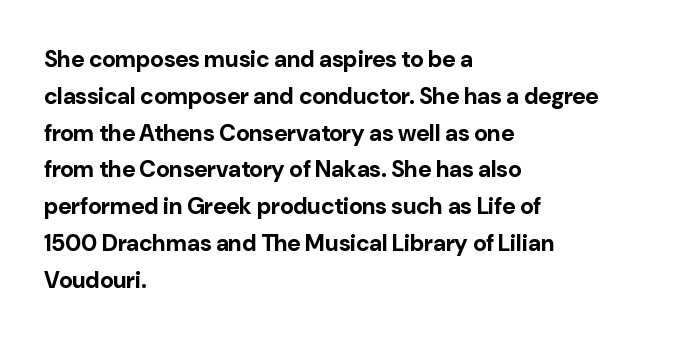
The image shows 23 px bold type, upright; set left-aligned, normal line spacing (1.6x), normal letter spacing, not underlined.
